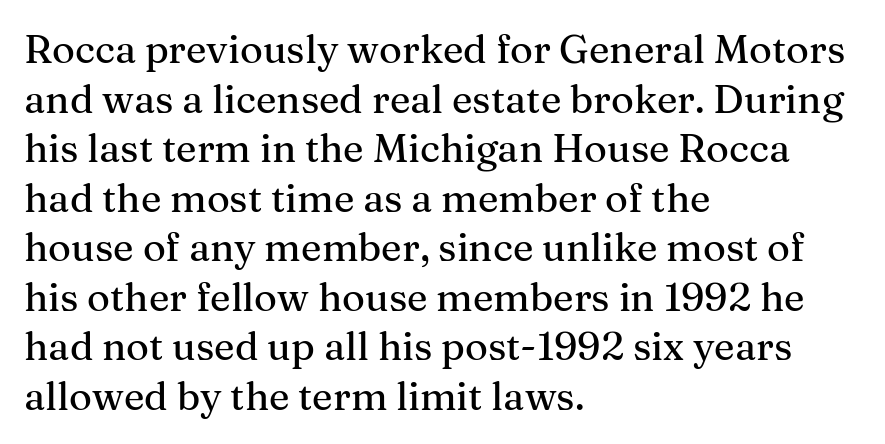
{"serif": "yes", "italic": "no", "width": "normal", "stroke_contrast": "medium", "x_height": "medium", "monospaced": "no", "underline": "no", "align": "left", "line_spacing": "normal", "line_spacing_ratio": 1.27, "letter_spacing": "normal", "letter_spacing_em": 0.0, "glyph_px": 39}
